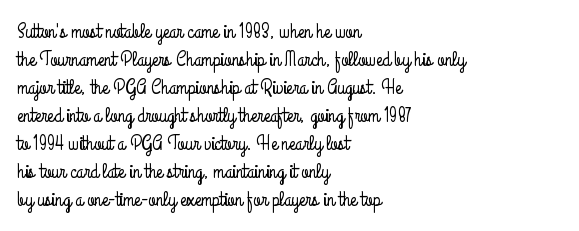
If you measured baseline to baseline, you'd find a middling distance. Descenders are the only things crossing below the line. The lines in this sample share a left origin and differ only in where they stop. Letter spacing: default.
